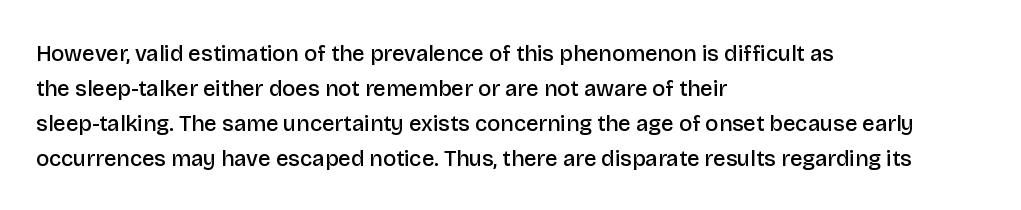
Q: Is the text bold? A: Semi-bold.
Q: Is the text italic (slanted)? A: No, it is upright.
Q: Is the text underlined? A: No.
Q: How is the paragraph aligned? A: Left-aligned.
Q: Is the spacing between letters normal or unusually wide? A: Normal.
Q: Is the spacing between lines tight, normal or loose? A: Normal.
